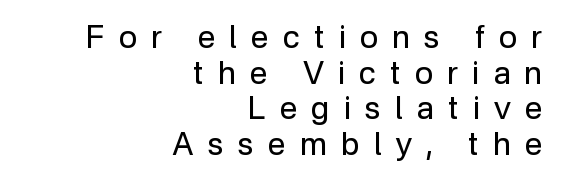
The image shows 31 px regular-weight sans-serif type, upright; set right-aligned, tight line spacing (1.15x), unusually wide letter spacing (+0.46 em), not underlined; low stroke contrast and a medium x-height.
